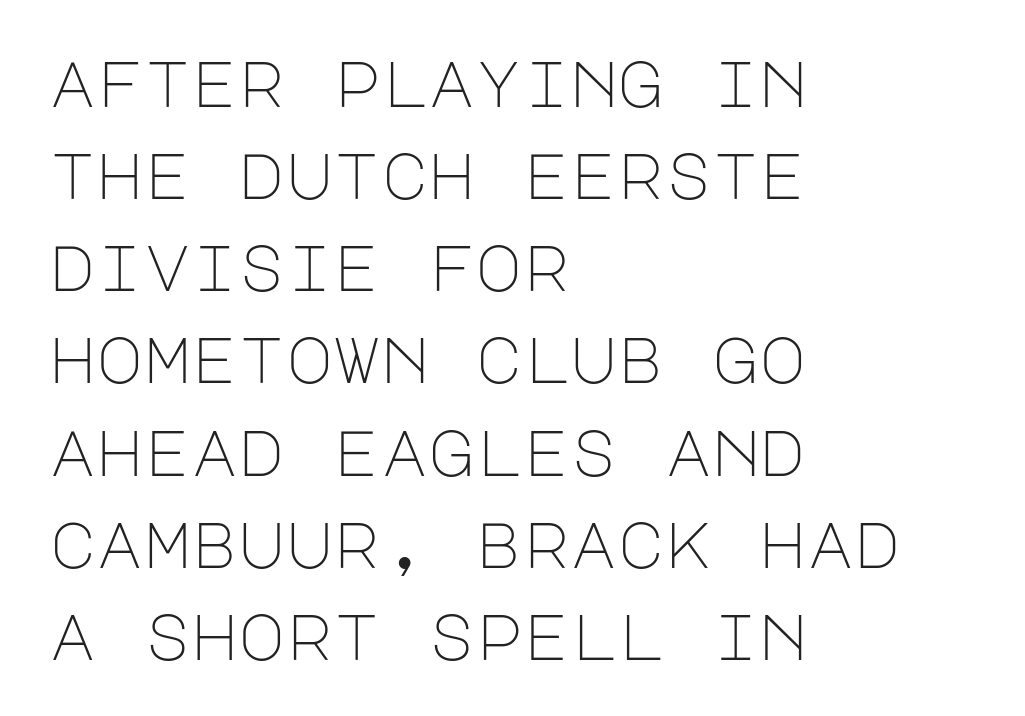
Q: Is the text bold? A: No.
Q: Is the text italic (slanted)? A: No, it is upright.
Q: Is the typeface a serif or a sans-serif typeface? A: Sans-serif.
Q: Is the text underlined? A: No.
Q: How is the paragraph aligned? A: Left-aligned.
Q: Is the spacing between letters normal or unusually wide? A: Normal.
Q: Is the spacing between lines tight, normal or loose? A: Normal.
Q: Width (condensed, normal, or wide)? A: Normal.
Q: Stroke contrast? A: Low.
Q: x-height? A: Large.
